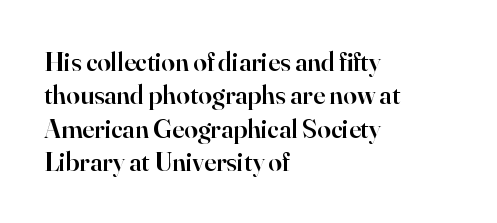
{"italic": "no", "bold": "semi", "underline": "no", "align": "left", "line_spacing_ratio": 1.24, "letter_spacing": "normal", "letter_spacing_em": 0.0, "glyph_px": 27}
